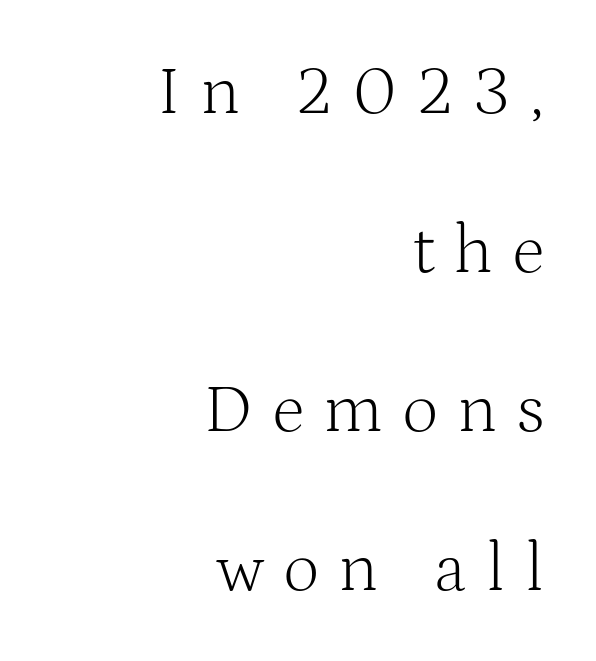
Q: Is the text bold? A: No.
Q: Is the text italic (slanted)? A: No, it is upright.
Q: Is the typeface a serif or a sans-serif typeface? A: Serif.
Q: Is the text underlined? A: No.
Q: How is the paragraph aligned? A: Right-aligned.
Q: Is the spacing between letters normal or unusually wide? A: Unusually wide.
Q: Is the spacing between lines tight, normal or loose? A: Loose.
Q: Width (condensed, normal, or wide)? A: Normal.
Q: Stroke contrast? A: Medium.
Q: x-height? A: Medium.
Q: Monospaced? A: No.
